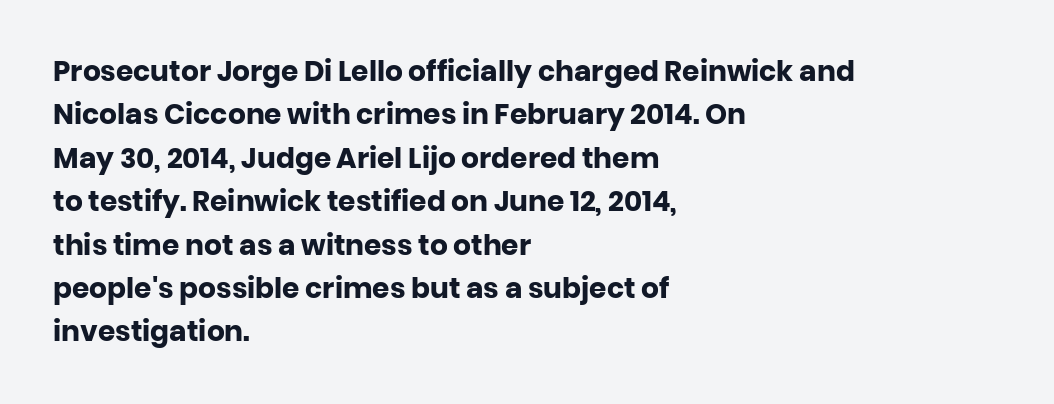
Tracking value appears to be zero — textbook default spacing. To sum up the face: it is a sans, with no serifs. The paragraph shown leans on its left margin. Varying glyph widths throughout — classic text-font behaviour. Descenders are the only things crossing below the line. Tall strokes in this sample are plumb rather than angled.
